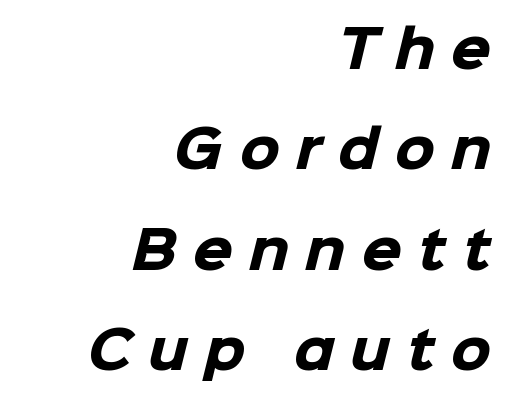
The image shows 51 px heavy sans-serif type; set right-aligned, loose line spacing (1.97x), unusually wide letter spacing (+0.32 em), not underlined; low stroke contrast and a medium x-height.
